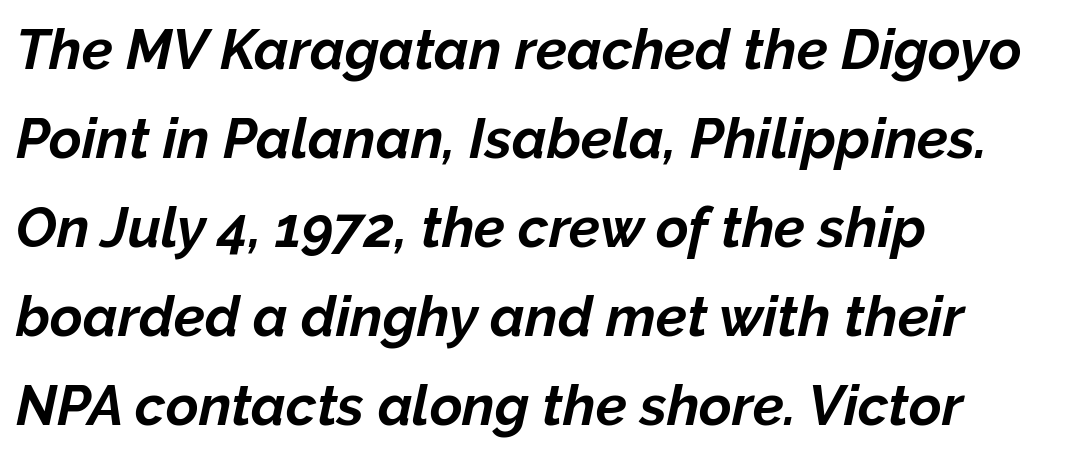
Q: Is the text bold? A: Yes.
Q: Is the text italic (slanted)? A: Yes, it leans right by about 12 degrees.
Q: Is the text underlined? A: No.
Q: How is the paragraph aligned? A: Left-aligned.
Q: Is the spacing between letters normal or unusually wide? A: Normal.
Q: Is the spacing between lines tight, normal or loose? A: Normal.
Q: Width (condensed, normal, or wide)? A: Normal.
Q: Stroke contrast? A: Low.
Q: x-height? A: Medium.
Q: Monospaced? A: No.
